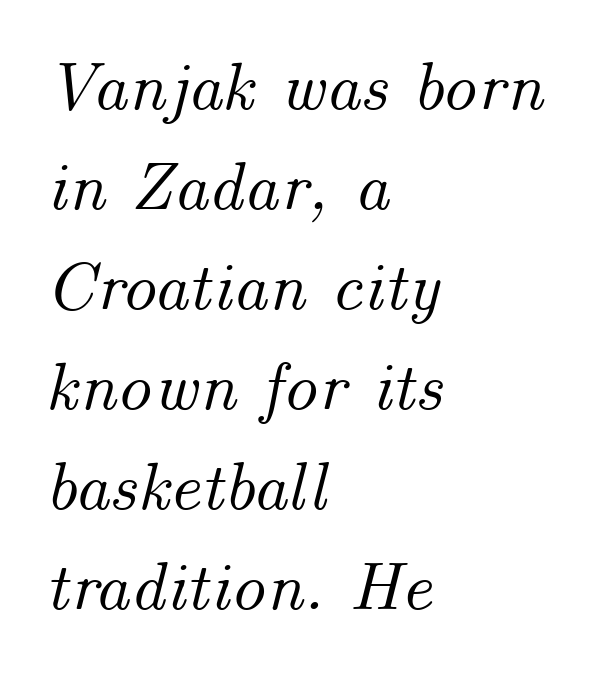
{"italic": "yes", "lean": "right", "slant_degrees": 14, "width": "normal", "stroke_contrast": "medium", "x_height": "small", "monospaced": "no", "underline": "no", "align": "left", "line_spacing": "normal", "line_spacing_ratio": 1.45, "letter_spacing": "normal", "letter_spacing_em": 0.0, "glyph_px": 69}
